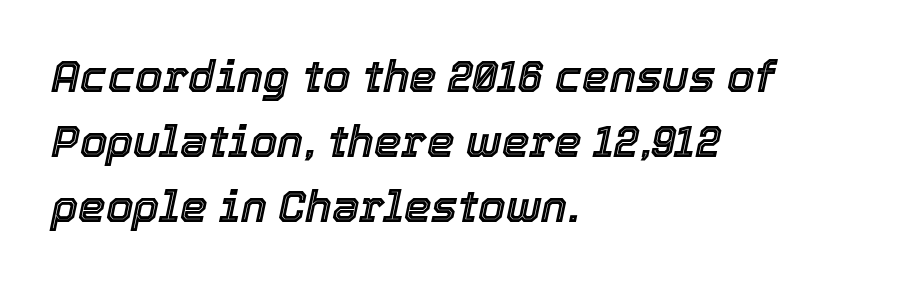
Do the characters align in a grid? No, the font is proportional. The vertical gap from one line to the next is medium. Typeset ragged right — the left edge is the straight one. Students, note that the glyphs here touch the page at normal intervals. Words float on clear page, feet unadorned. The specimen reads as italic at a glance.
